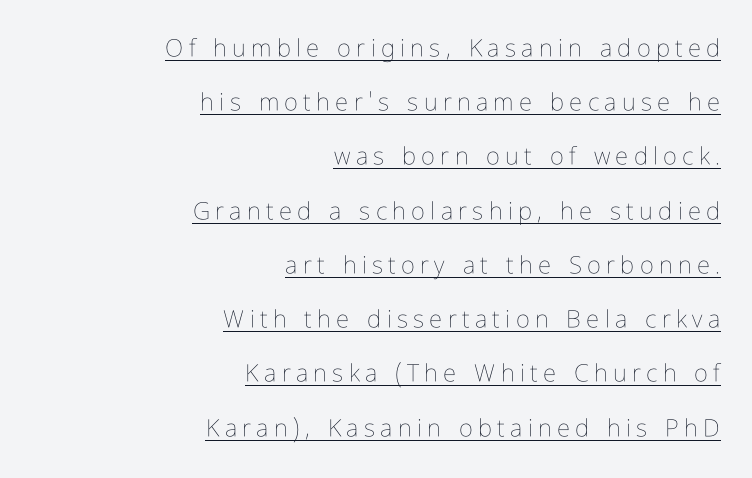
Q: Is the text bold? A: No.
Q: Is the text italic (slanted)? A: No, it is upright.
Q: Is the text underlined? A: Yes.
Q: How is the paragraph aligned? A: Right-aligned.
Q: Is the spacing between letters normal or unusually wide? A: Unusually wide.
Q: Is the spacing between lines tight, normal or loose? A: Loose.
